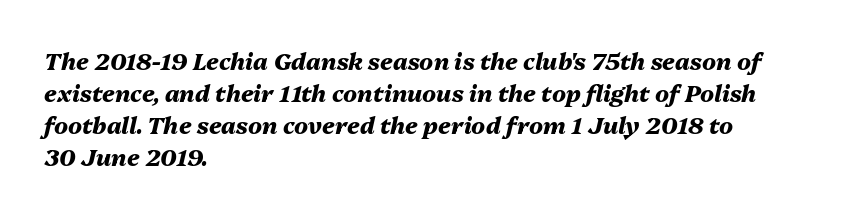
{"italic": "yes", "lean": "right", "slant_degrees": 13, "bold": "yes", "underline": "no", "align": "left", "line_spacing": "normal", "line_spacing_ratio": 1.39, "letter_spacing": "normal", "letter_spacing_em": 0.0, "glyph_px": 23}
